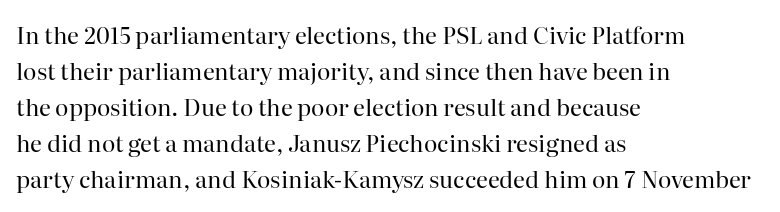
Q: Is the text bold? A: No.
Q: Is the text italic (slanted)? A: No, it is upright.
Q: Is the text underlined? A: No.
Q: How is the paragraph aligned? A: Left-aligned.
Q: Is the spacing between letters normal or unusually wide? A: Normal.
Q: Is the spacing between lines tight, normal or loose? A: Normal.
